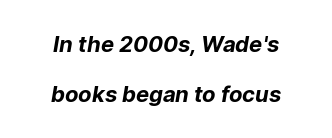
You could call the tracking neutral — neither tight nor loose. Each glyph is drawn with heavy, bold strokes. This rendering features lettering with no underline. Regarding leading, the lines here are spaced well apart. The lines in this sample share a center point and differ in where they start and stop.
